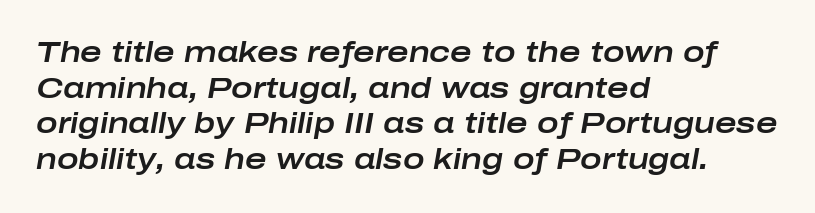
In terms of posture, this sample is oblique. The specimen omits any rule beneath the text block's lines. Proportional: the letters do not fall into vertical columns. Alignment: flush left. This sample uses plain, unmodified letter spacing.
